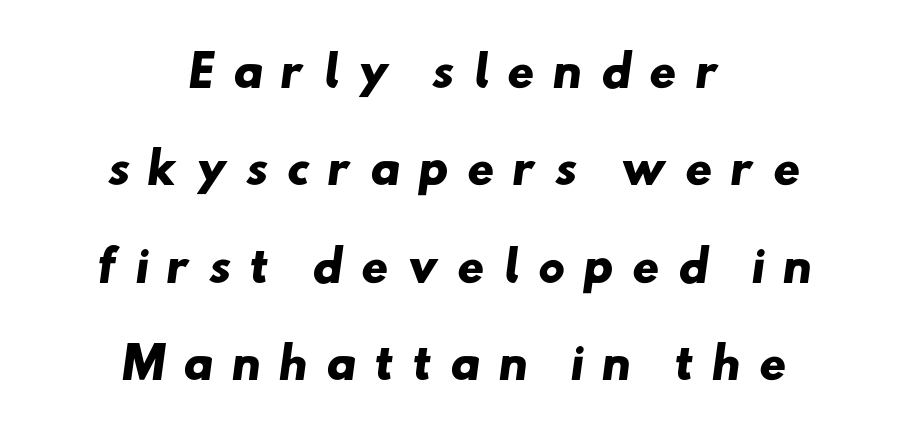
Q: Is the text bold? A: Yes.
Q: Is the typeface a serif or a sans-serif typeface? A: Sans-serif.
Q: Is the text underlined? A: No.
Q: How is the paragraph aligned? A: Centered.
Q: Is the spacing between letters normal or unusually wide? A: Unusually wide.
Q: Is the spacing between lines tight, normal or loose? A: Loose.
Q: Width (condensed, normal, or wide)? A: Wide.
Q: Stroke contrast? A: Low.
Q: x-height? A: Small.
Q: Monospaced? A: No.
